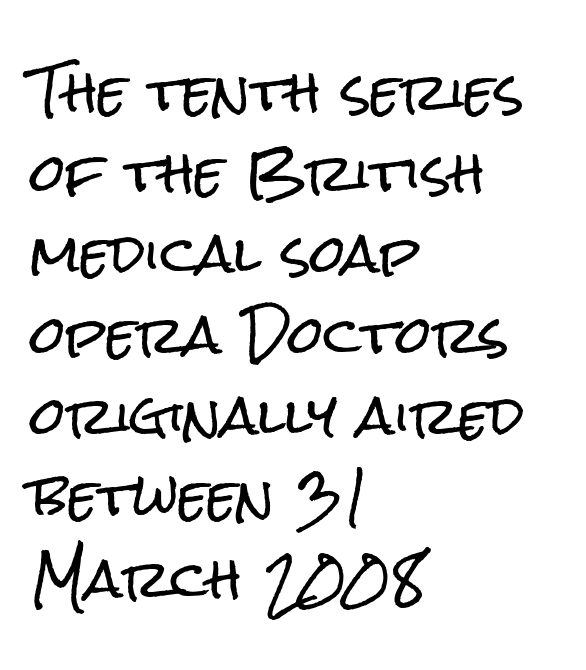
The image shows 51 px condensed sans-serif type, upright; set left-aligned, normal line spacing (1.59x), normal letter spacing, not underlined; low stroke contrast and a medium x-height.
